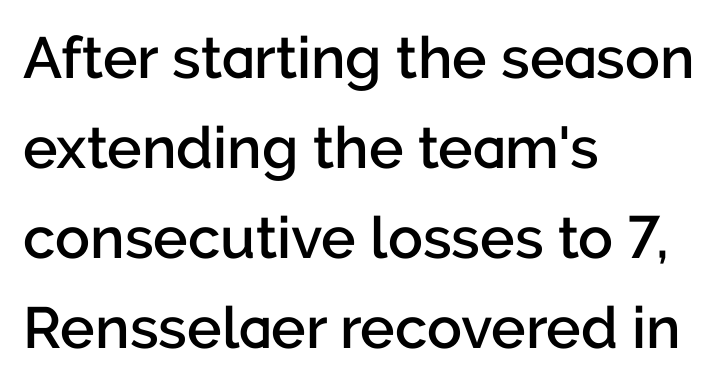
The image shows 58 px semibold sans-serif type, upright; set left-aligned, normal line spacing (1.55x), normal letter spacing, not underlined; low stroke contrast and a medium x-height.
